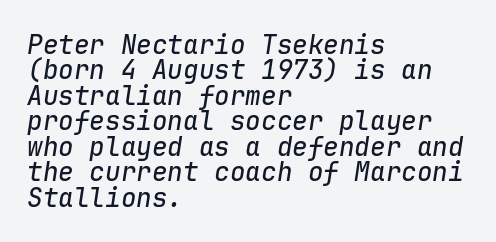
Q: Is the text italic (slanted)? A: Yes, it leans right by about 9 degrees.
Q: Is the text underlined? A: No.
Q: How is the paragraph aligned? A: Left-aligned.
Q: Is the spacing between letters normal or unusually wide? A: Normal.
Q: Is the spacing between lines tight, normal or loose? A: Tight.
